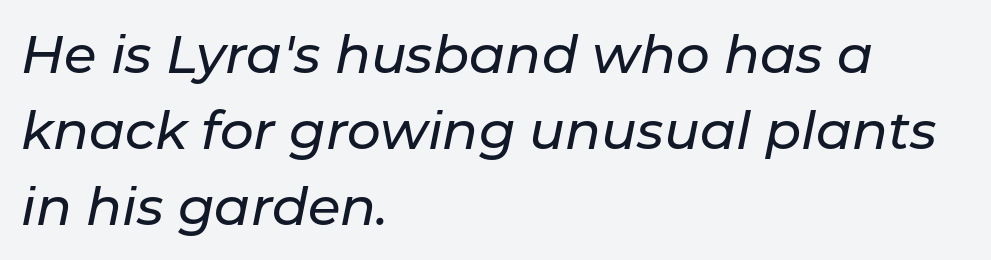
Q: Is the text italic (slanted)? A: Yes, it leans right by about 11 degrees.
Q: Is the text underlined? A: No.
Q: How is the paragraph aligned? A: Left-aligned.
Q: Is the spacing between letters normal or unusually wide? A: Normal.
Q: Is the spacing between lines tight, normal or loose? A: Normal.
Q: Width (condensed, normal, or wide)? A: Normal.
Q: Stroke contrast? A: Low.
Q: x-height? A: Medium.
Q: Monospaced? A: No.
